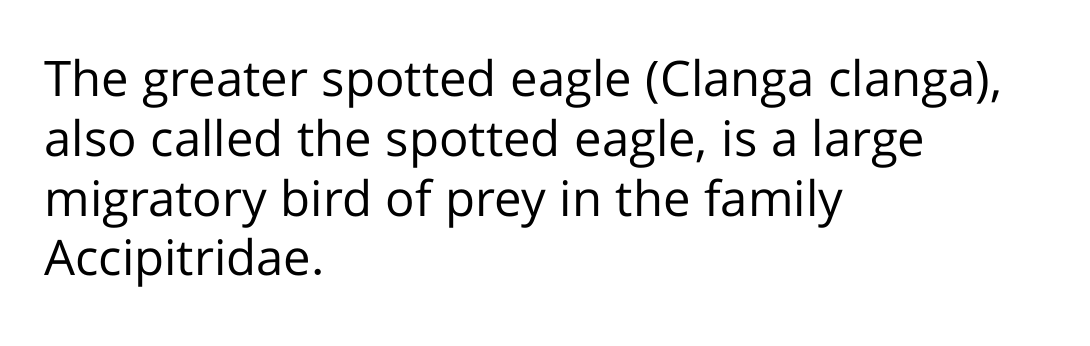
The image shows 49 px regular-weight sans-serif type, upright; set left-aligned, line spacing 1.22x, normal letter spacing, not underlined; low stroke contrast and a medium x-height.
